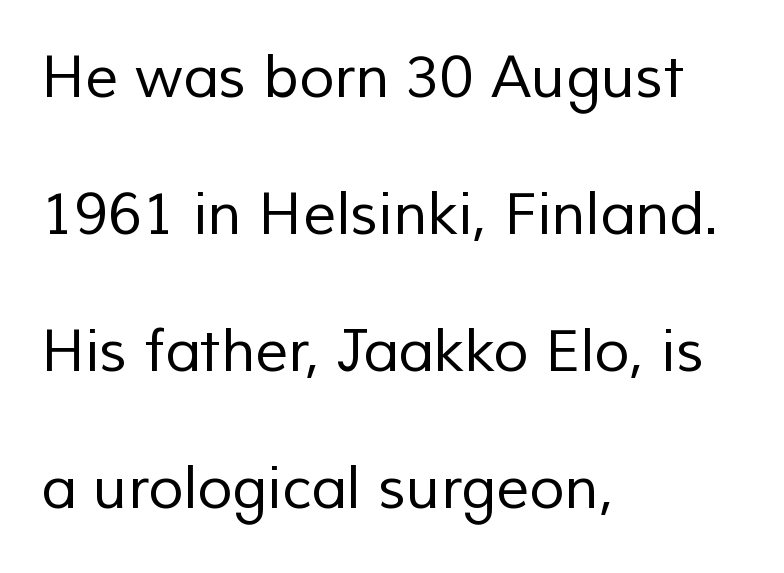
The image shows 58 px regular-weight sans-serif type; set left-aligned, loose line spacing (2.36x), normal letter spacing, not underlined; low stroke contrast and a medium x-height.
